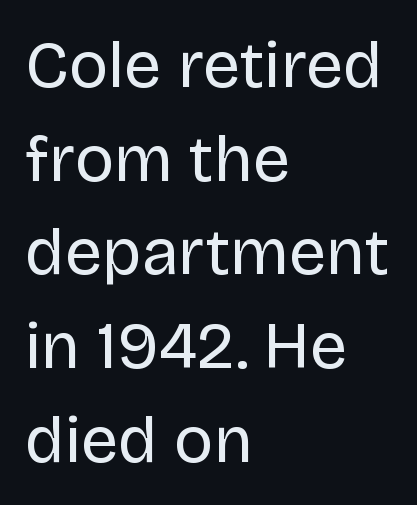
The image shows 66 px regular-weight sans-serif type, upright; set left-aligned, normal line spacing (1.42x), normal letter spacing, not underlined; low stroke contrast and a large x-height.
